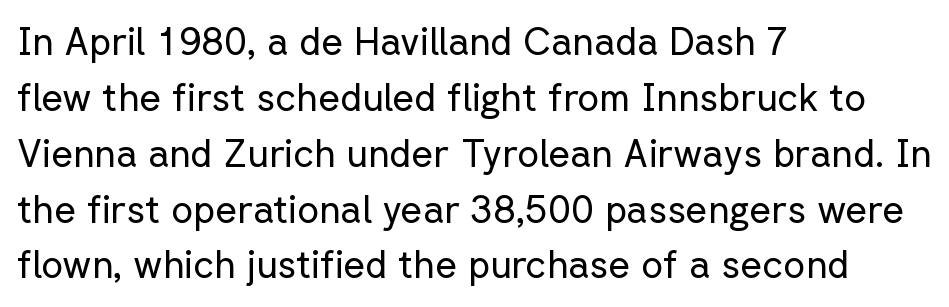
Do the characters align in a grid? No, the font is proportional. The string is rendered with underlining switched off. Serifs: no, the terminals of the letterforms are clean. Glyph-to-glyph distance matches everyday printed text. Interline gaps are of average width in this sample.
